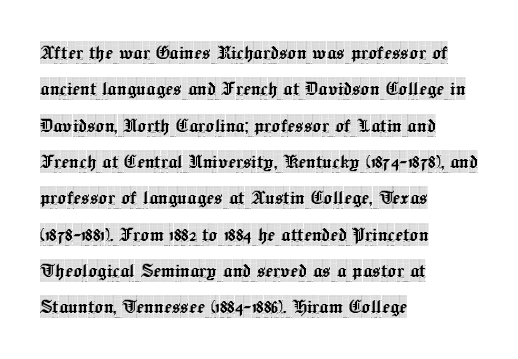
The image shows 23 px text type, upright; set left-aligned, normal line spacing (1.58x), normal letter spacing, not underlined.
